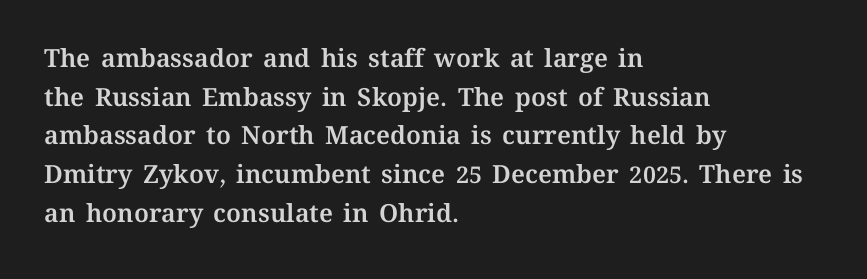
Inter-character spacing is left at the font's built-in metrics. Quick note: underline off. Horizontal alignment here is leftward, the default for most running prose. Posture: vertical. Line spacing here is normal.
